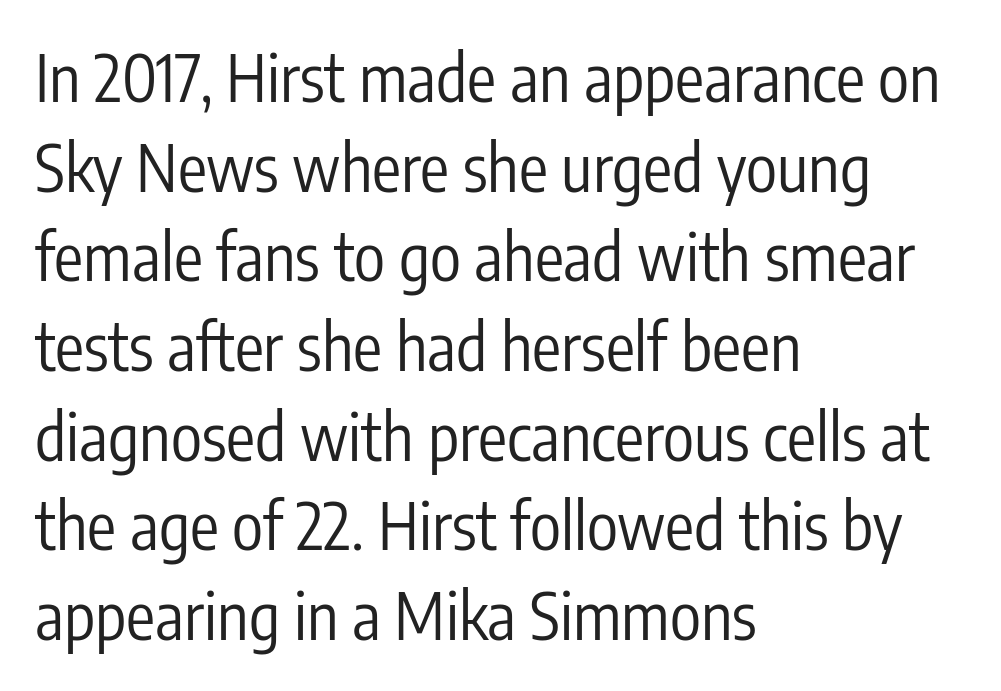
Q: Is the text bold? A: No.
Q: Is the text italic (slanted)? A: No, it is upright.
Q: Is the typeface a serif or a sans-serif typeface? A: Sans-serif.
Q: Is the text underlined? A: No.
Q: How is the paragraph aligned? A: Left-aligned.
Q: Is the spacing between letters normal or unusually wide? A: Normal.
Q: Is the spacing between lines tight, normal or loose? A: Normal.
Q: Width (condensed, normal, or wide)? A: Condensed.
Q: Stroke contrast? A: Low.
Q: x-height? A: Medium.
Q: Monospaced? A: No.
